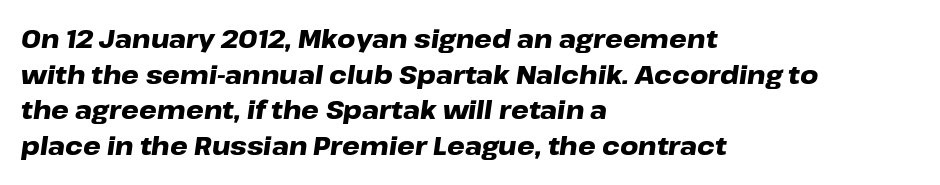
The image shows 25 px bold type, italic (leaning right); set left-aligned, normal line spacing (1.43x), normal letter spacing, not underlined.
